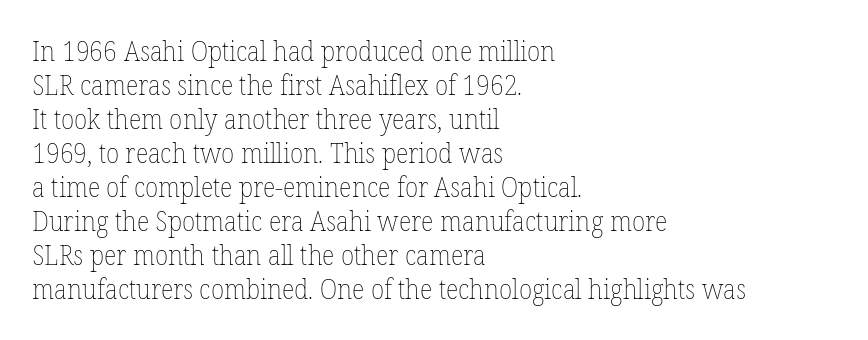
The image shows 27 px text type, upright; set left-aligned, normal line spacing (1.26x), normal letter spacing, not underlined.
